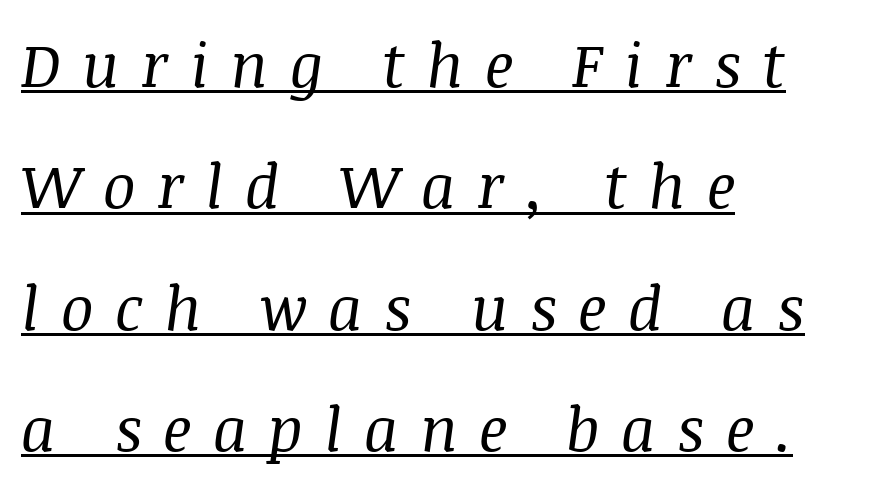
The image shows 61 px regular-weight serif type, italic (leaning right); set left-aligned, loose line spacing (1.99x), unusually wide letter spacing (+0.35 em), underlined; medium stroke contrast and a large x-height.
